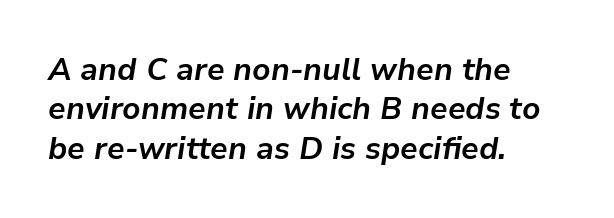
The image shows 31 px bold type, italic (leaning right); set left-aligned, normal line spacing (1.27x), normal letter spacing, not underlined; low stroke contrast and a medium x-height.
